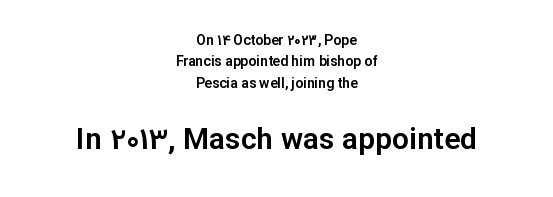
The image shows 30 px sans-serif type, upright; set centered, normal line spacing (1.53x), normal letter spacing, not underlined; the second (bottom) block is 2.14x larger; low stroke contrast and a medium x-height.
